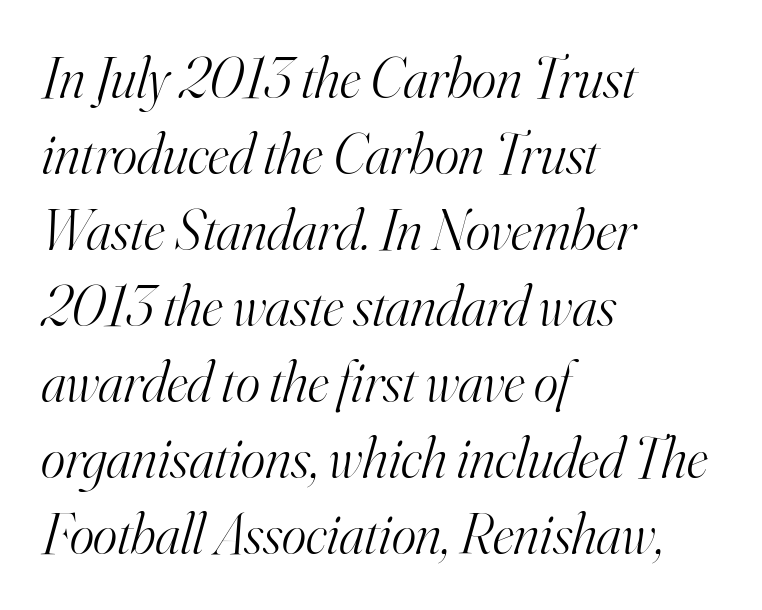
{"serif": "yes", "italic": "yes", "lean": "right", "slant_degrees": 16, "bold": "no", "weight": "light", "width": "normal", "stroke_contrast": "high", "x_height": "small", "monospaced": "no", "underline": "no", "align": "left", "line_spacing": "normal", "line_spacing_ratio": 1.31, "letter_spacing": "normal", "letter_spacing_em": 0.0, "glyph_px": 58}
